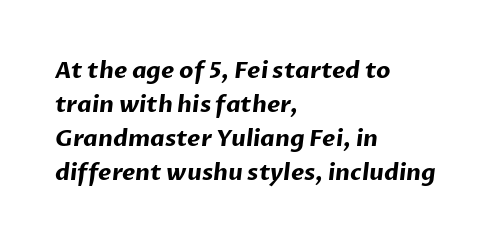
Q: Is the text bold? A: Yes.
Q: Is the text underlined? A: No.
Q: How is the paragraph aligned? A: Left-aligned.
Q: Is the spacing between letters normal or unusually wide? A: Normal.
Q: Is the spacing between lines tight, normal or loose? A: Normal.
